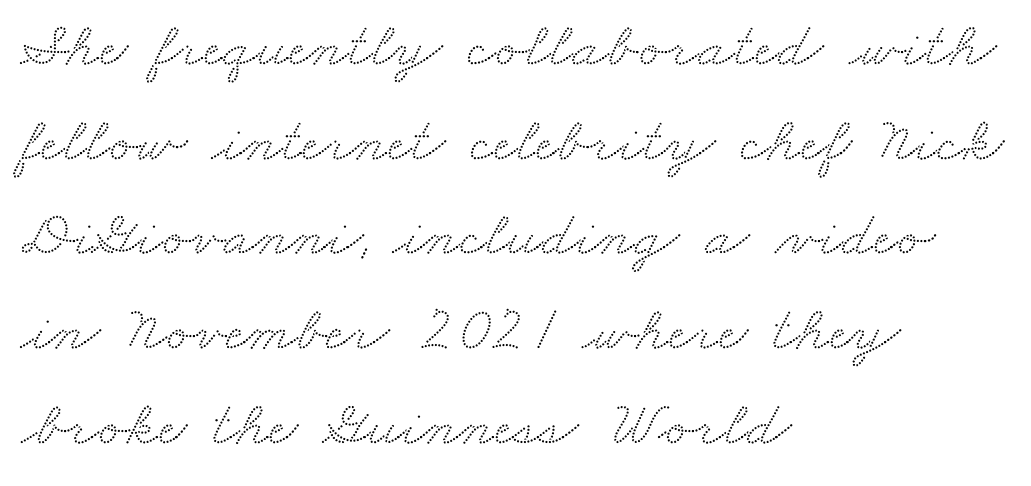
Q: Is the typeface a serif or a sans-serif typeface? A: Serif.
Q: Is the text underlined? A: No.
Q: How is the paragraph aligned? A: Left-aligned.
Q: Is the spacing between letters normal or unusually wide? A: Normal.
Q: Is the spacing between lines tight, normal or loose? A: Normal.
Q: Width (condensed, normal, or wide)? A: Wide.
Q: Stroke contrast? A: Medium.
Q: x-height? A: Small.
Q: Monospaced? A: No.
